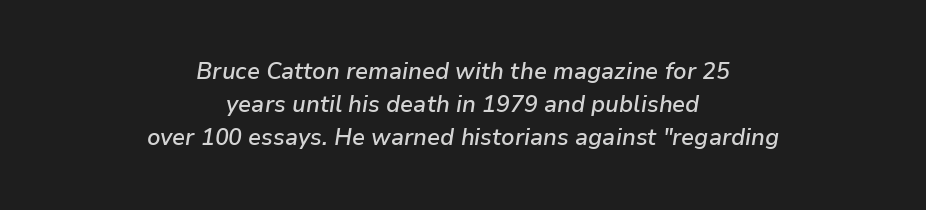
The type is set solid horizontally, with unmodified tracking. Typeset on center — no edge is straight. Just letters on the line, the space beneath them empty. Characters are canted at an angle relative to the baseline's perpendicular.
